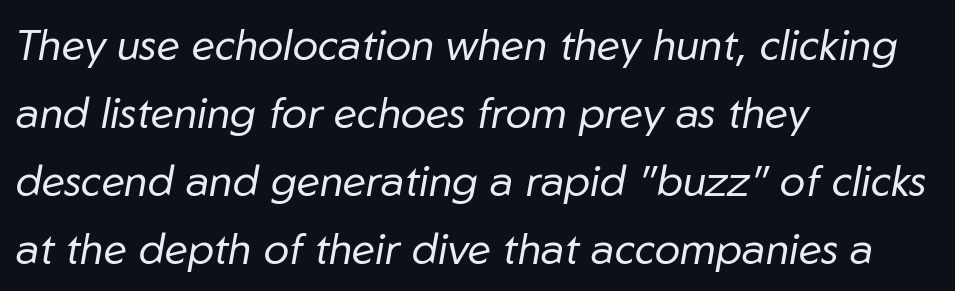
{"italic": "yes", "lean": "right", "slant_degrees": 10, "bold": "no", "weight": "regular", "width": "normal", "stroke_contrast": "low", "x_height": "medium", "monospaced": "no", "underline": "no", "align": "left", "line_spacing": "normal", "line_spacing_ratio": 1.58, "letter_spacing": "normal", "letter_spacing_em": 0.0, "glyph_px": 43}
